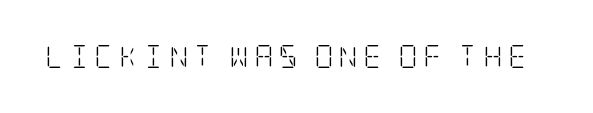
The image shows 23 px text type, upright; set unusually wide letter spacing (+0.26 em), not underlined.
